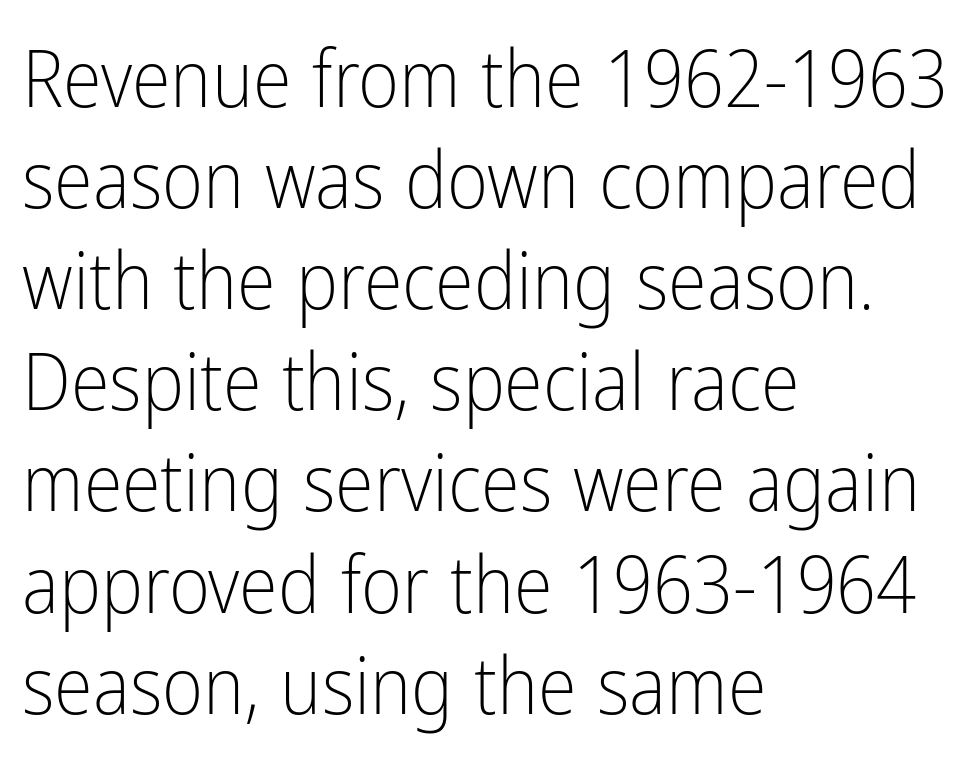
Short and long lines alike share a common starting point at left. Italic? Not at all — the glyphs are vertical. Ink coverage per letter is moderate at most. Is the letter spacing exaggerated? No — it looks like the ordinary default. Typographically, this falls in the sans-serif category. Underline: absent.
